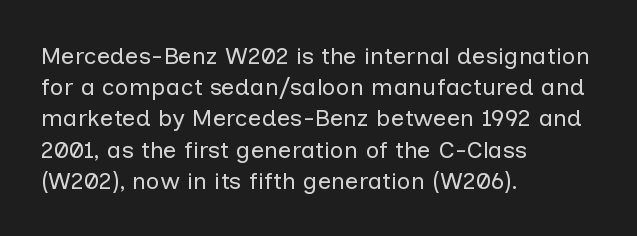
{"italic": "no", "bold": "no", "underline": "no", "align": "left", "line_spacing": "normal", "line_spacing_ratio": 1.3, "letter_spacing": "normal", "letter_spacing_em": 0.0, "glyph_px": 24}
